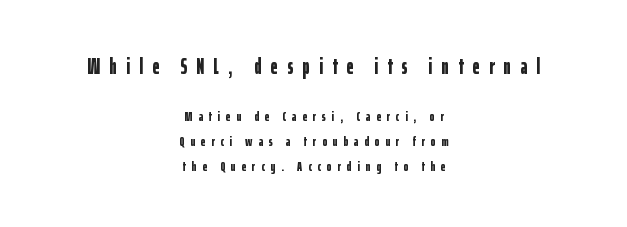
The image shows 22 px bold type, upright; set centered, line spacing 1.76x, unusually wide letter spacing (+0.42 em), not underlined; the first (top) block is 1.57x larger.
